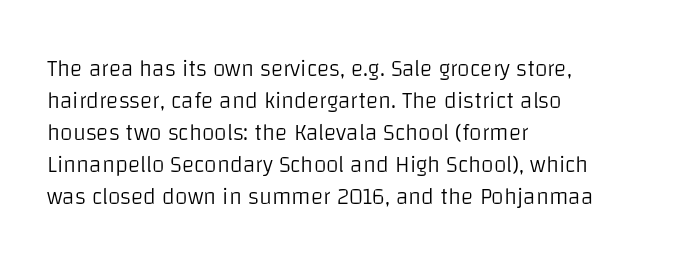
{"italic": "no", "bold": "no", "underline": "no", "align": "left", "line_spacing": "normal", "line_spacing_ratio": 1.39, "letter_spacing": "normal", "letter_spacing_em": 0.0, "glyph_px": 23}
